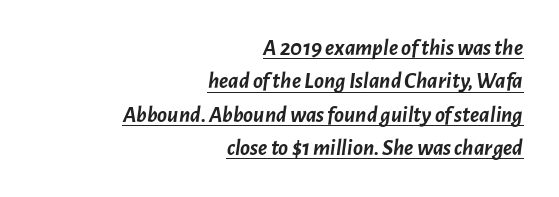
{"italic": "yes", "lean": "right", "slant_degrees": 7, "bold": "yes", "underline": "yes", "align": "right", "line_spacing": "normal", "line_spacing_ratio": 1.45, "letter_spacing": "normal", "letter_spacing_em": 0.0, "glyph_px": 23}
